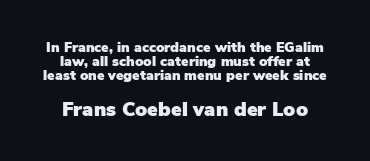
Q: Is the text italic (slanted)? A: No, it is upright.
Q: Is the text underlined? A: No.
Q: How is the paragraph aligned? A: Centered.
Q: Is the spacing between letters normal or unusually wide? A: Normal.
Q: Is the spacing between lines tight, normal or loose? A: Tight.
Q: Which block of text is set in a larger size, the first (top) or the second (bottom)? A: The second (bottom) one.
